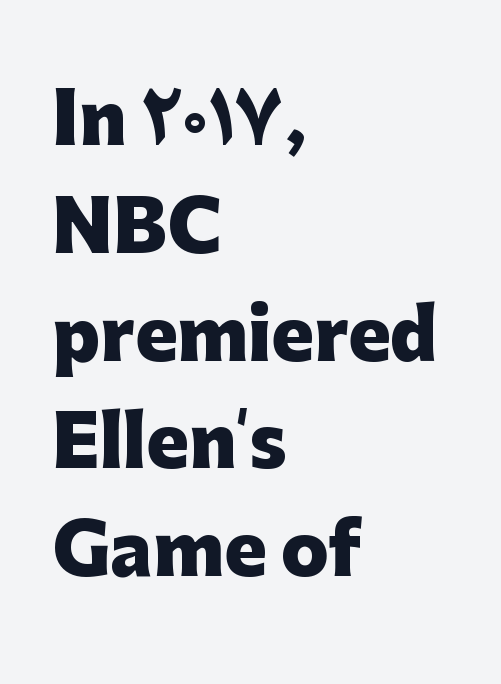
How are the letters spaced? Ordinarily, with no added tracking. The letters stand straight up with perfectly vertical stems. Each letter keeps its own natural width here, so spacing adapts to shape. The letters are bold, with thick, heavy strokes.
